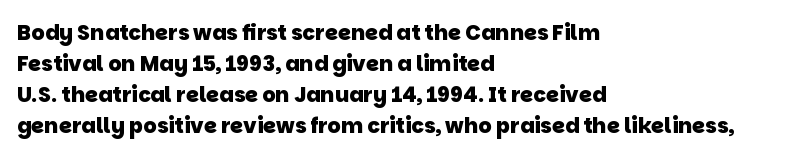
Q: Is the text bold? A: Yes.
Q: Is the text underlined? A: No.
Q: How is the paragraph aligned? A: Left-aligned.
Q: Is the spacing between letters normal or unusually wide? A: Normal.
Q: Is the spacing between lines tight, normal or loose? A: Normal.
